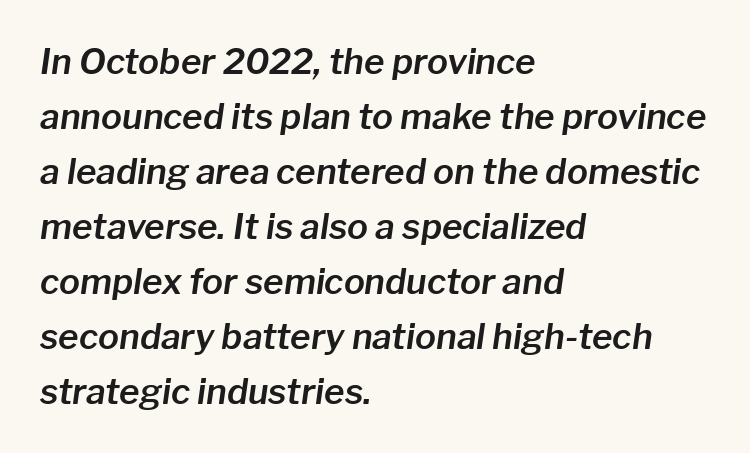
The designer left line spacing at the default. Descender tails drop into unmarked territory. Designer's note — italics engaged. Varying glyph widths throughout — classic text-font behaviour. Alignment: flush left.
